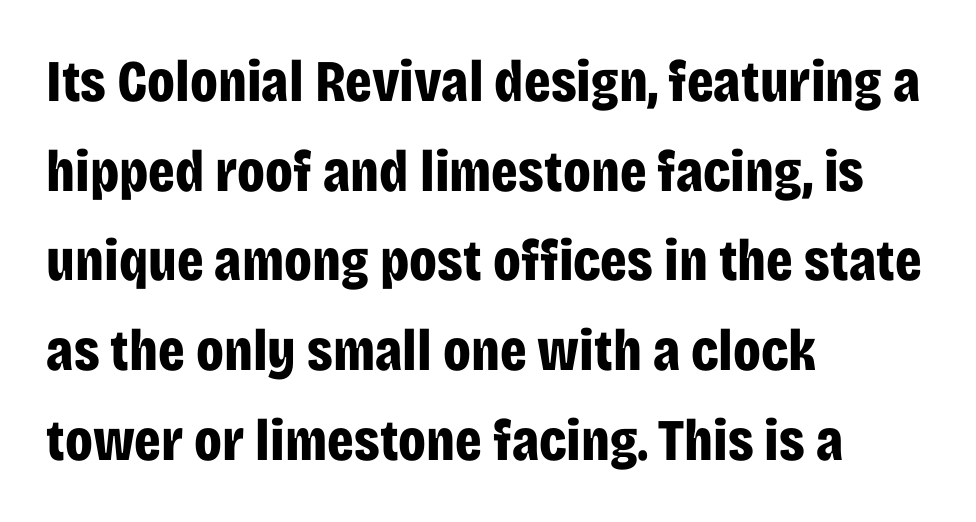
The image shows 59 px bold, condensed sans-serif type, upright; set left-aligned, normal line spacing (1.52x), normal letter spacing, not underlined; low stroke contrast and a large x-height.
